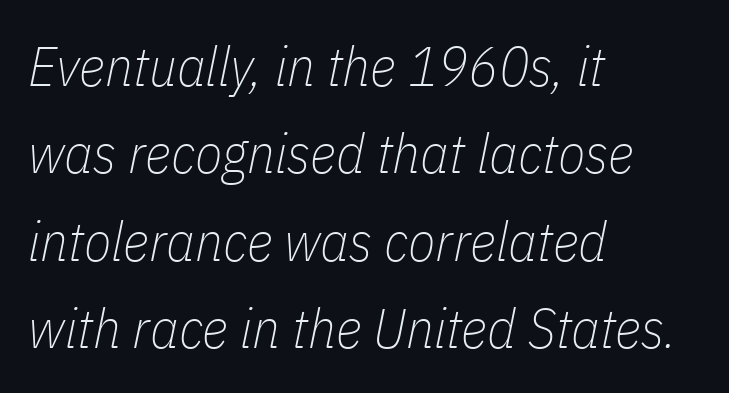
No extra tracking has been applied to these lines. The space between consecutive lines is moderate. Character widths vary here, with narrow letters taking less room than wide ones. Short and long lines alike share a common starting point at left. Clear beneath every line of the passage.
